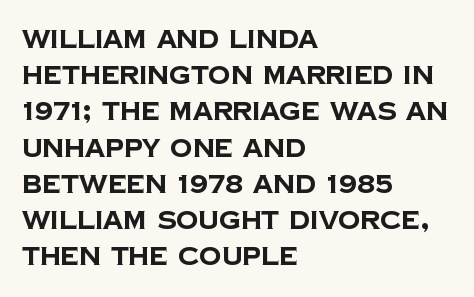
Q: Is the text bold? A: Yes.
Q: Is the text underlined? A: No.
Q: How is the paragraph aligned? A: Left-aligned.
Q: Is the spacing between letters normal or unusually wide? A: Normal.
Q: Is the spacing between lines tight, normal or loose? A: Normal.
